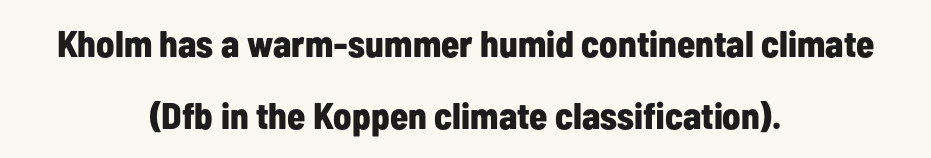
{"serif": "no", "italic": "no", "bold": "yes", "weight": "bold", "width": "condensed", "stroke_contrast": "low", "x_height": "medium", "monospaced": "no", "underline": "no", "align": "center", "line_spacing": "loose", "line_spacing_ratio": 1.95, "letter_spacing": "normal", "letter_spacing_em": 0.0, "glyph_px": 37}
